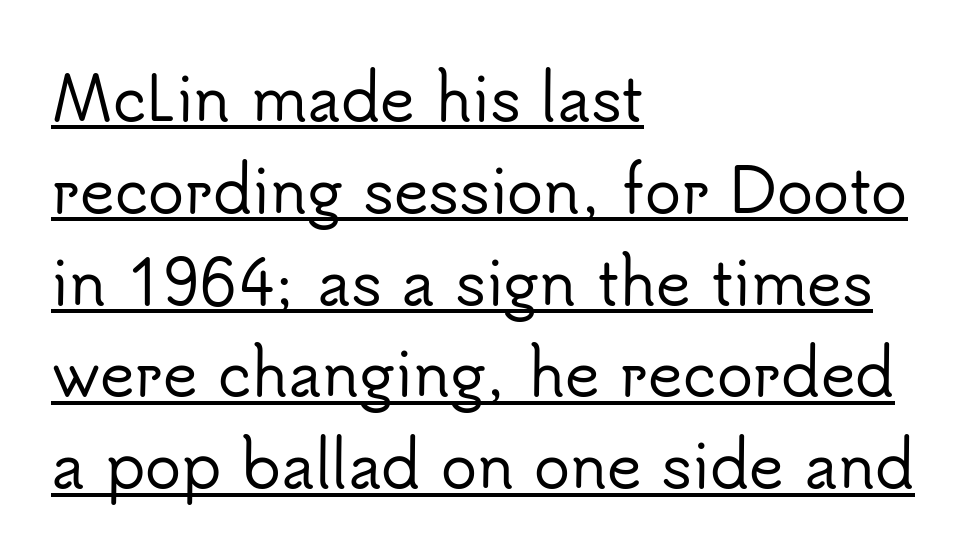
The image shows 60 px sans-serif type, upright; set left-aligned, normal line spacing (1.53x), normal letter spacing, underlined; low stroke contrast and a small x-height.
